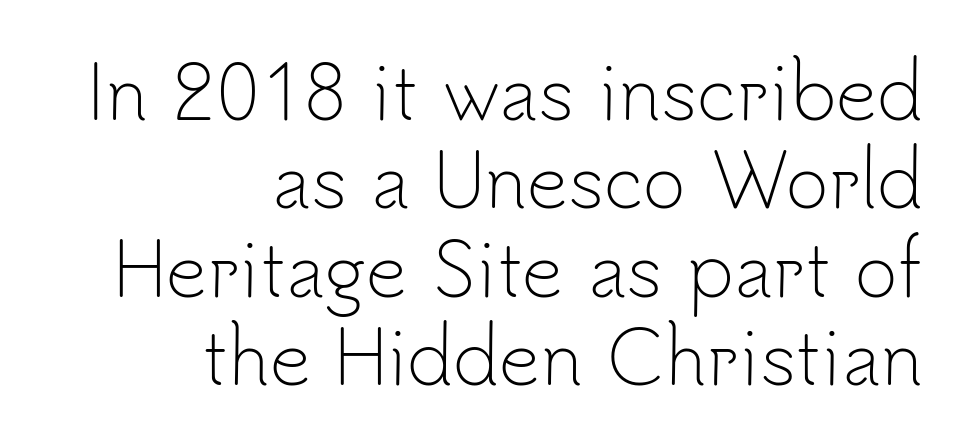
Each line ends at the same right margin while the left side varies. Stem width sits at or under what a default text font uses. Descender tails drop into unmarked territory. Each word holds together tightly as a unit, with standard inter-letter gaps.
